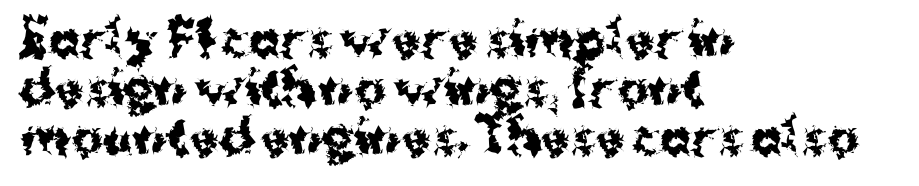
Nothing unusual about the tracking: characters are spaced as the font intends. The text block is weighted toward the left margin, trailing off unevenly rightward. Stroke thickness is high; the sample reads as a true bold. Here the designer chose a conventional face with non-uniform glyph widths. This sample uses a sans-serif face.
